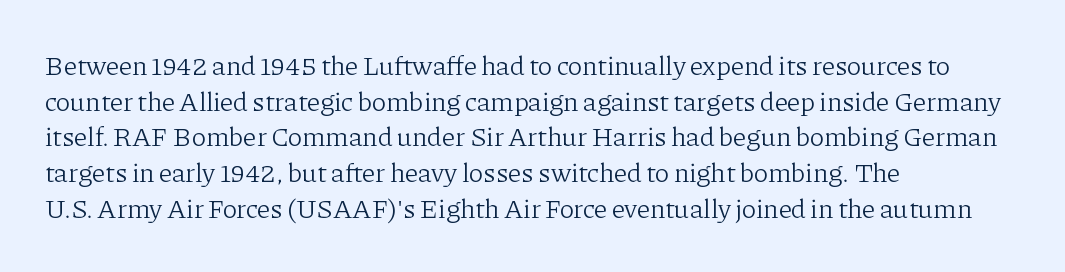
Q: Is the text bold? A: No.
Q: Is the text italic (slanted)? A: No, it is upright.
Q: Is the text underlined? A: No.
Q: How is the paragraph aligned? A: Left-aligned.
Q: Is the spacing between letters normal or unusually wide? A: Normal.
Q: Is the spacing between lines tight, normal or loose? A: Normal.
